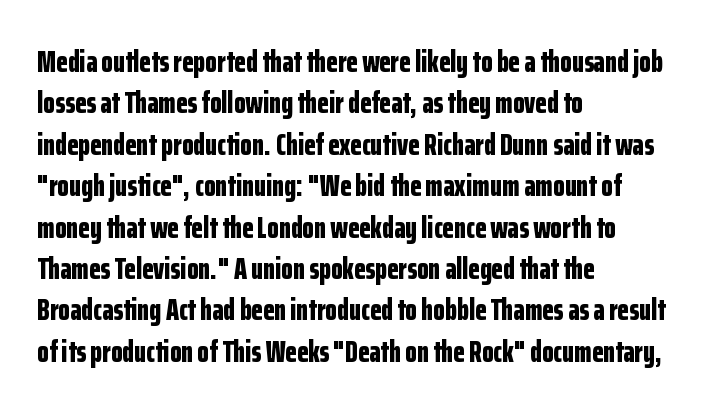
Q: Is the text bold? A: Yes.
Q: Is the text italic (slanted)? A: No, it is upright.
Q: Is the typeface a serif or a sans-serif typeface? A: Sans-serif.
Q: Is the text underlined? A: No.
Q: How is the paragraph aligned? A: Left-aligned.
Q: Is the spacing between letters normal or unusually wide? A: Normal.
Q: Is the spacing between lines tight, normal or loose? A: Normal.
Q: Width (condensed, normal, or wide)? A: Condensed.
Q: Stroke contrast? A: Low.
Q: x-height? A: Medium.
Q: Monospaced? A: No.
